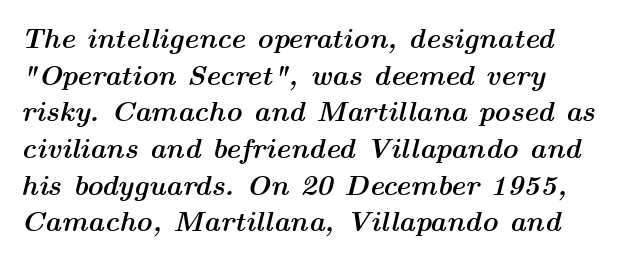
Q: Is the text bold? A: Yes.
Q: Is the text italic (slanted)? A: Yes, it leans right by about 14 degrees.
Q: Is the text underlined? A: No.
Q: Is the spacing between letters normal or unusually wide? A: Normal.
Q: Is the spacing between lines tight, normal or loose? A: Normal.
Q: Width (condensed, normal, or wide)? A: Wide.
Q: Stroke contrast? A: Medium.
Q: x-height? A: Medium.
Q: Monospaced? A: No.
